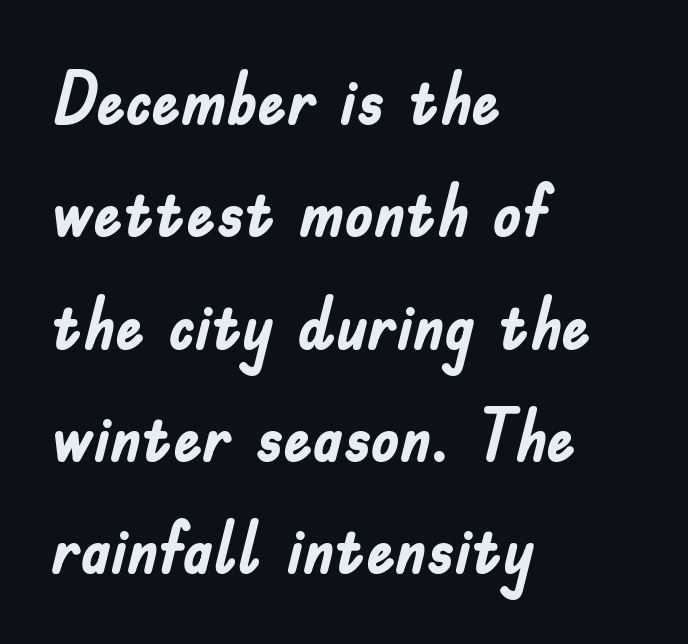
Observe the absence of serifs on each vertical stroke in this sample. In CSS terms this would be text-align: left. The letters sit at their default tracking, neither squeezed nor spread. The glyphs are unaccompanied by any horizontal stroke below them.
